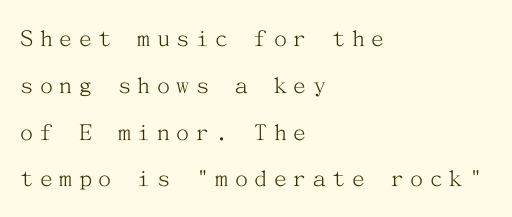
The image shows 26 px text type, upright; set left-aligned, line spacing 1.8x, unusually wide letter spacing (+0.25 em), not underlined.
